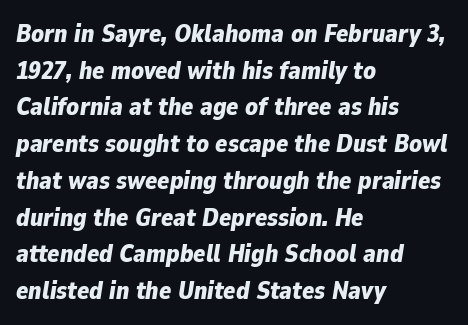
The image shows 25 px bold type, italic (leaning right); set left-aligned, normal line spacing (1.47x), normal letter spacing, not underlined.
